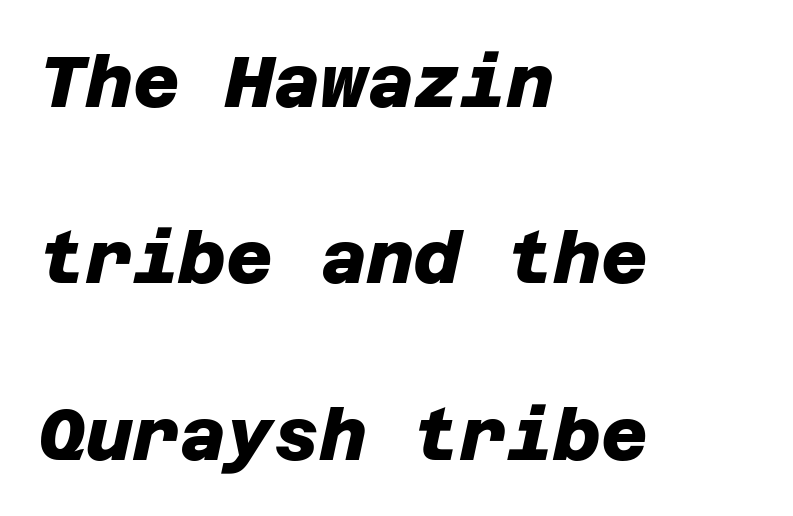
Q: Is the text bold? A: Yes.
Q: Is the typeface a serif or a sans-serif typeface? A: Sans-serif.
Q: Is the text underlined? A: No.
Q: How is the paragraph aligned? A: Left-aligned.
Q: Is the spacing between letters normal or unusually wide? A: Normal.
Q: Is the spacing between lines tight, normal or loose? A: Loose.
Q: Width (condensed, normal, or wide)? A: Normal.
Q: Stroke contrast? A: Low.
Q: x-height? A: Large.
